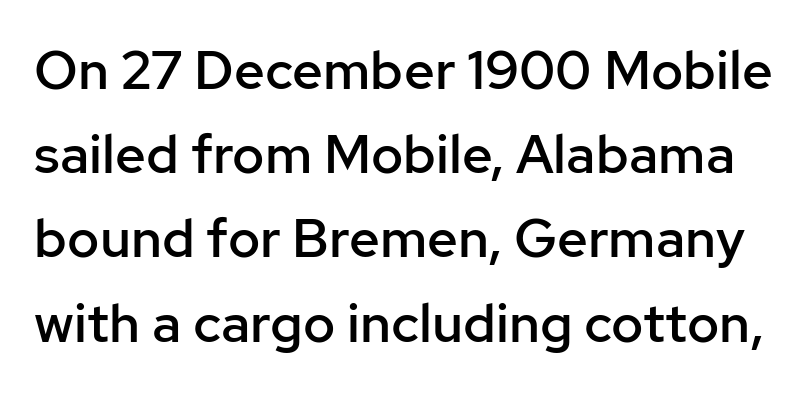
The image shows 54 px semibold sans-serif type, upright; set normal line spacing (1.56x), normal letter spacing, not underlined; low stroke contrast and a medium x-height.
